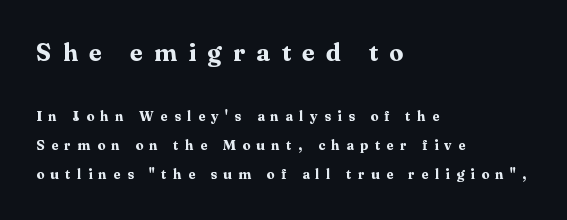
The image shows 25 px bold type, upright; set left-aligned, loose line spacing (2.06x), unusually wide letter spacing (+0.46 em), not underlined; the first (top) block is 1.79x larger.
